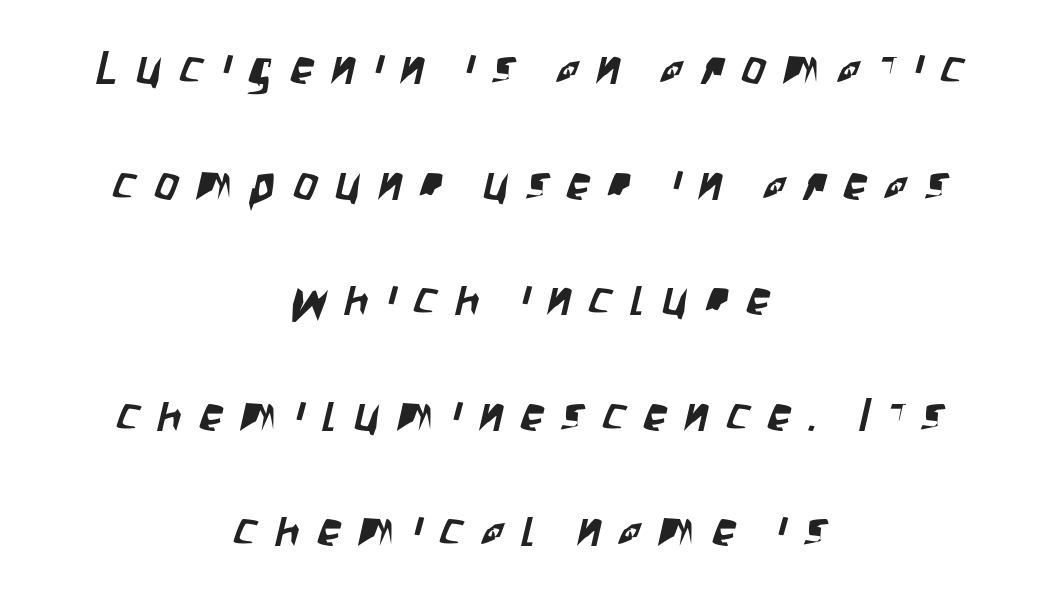
The image shows 47 px condensed sans-serif type; set centered, loose line spacing (2.46x), unusually wide letter spacing (+0.38 em), not underlined; low stroke contrast and a large x-height.
